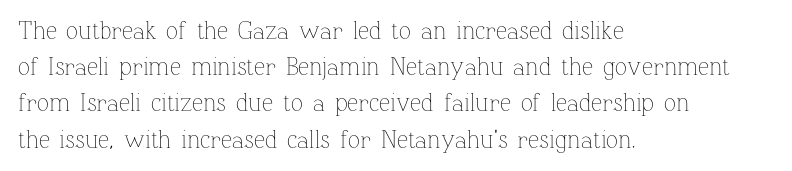
{"italic": "no", "bold": "no", "underline": "no", "align": "left", "line_spacing": "normal", "line_spacing_ratio": 1.45, "letter_spacing": "normal", "letter_spacing_em": 0.0, "glyph_px": 25}
